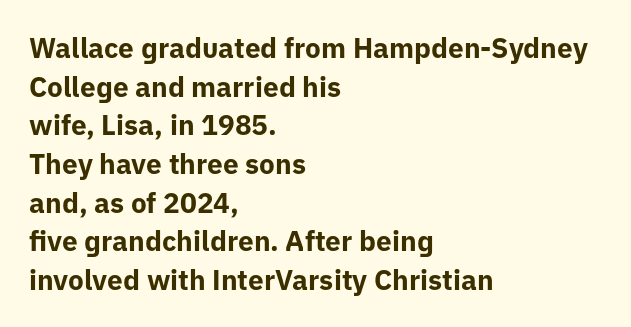
Decoration check: the copy has no underline. The typesetting leans heavy: a genuine bold. Is the block centered? No — it sits flush against the left margin. Horizontal bands of white between lines are of average thickness.
